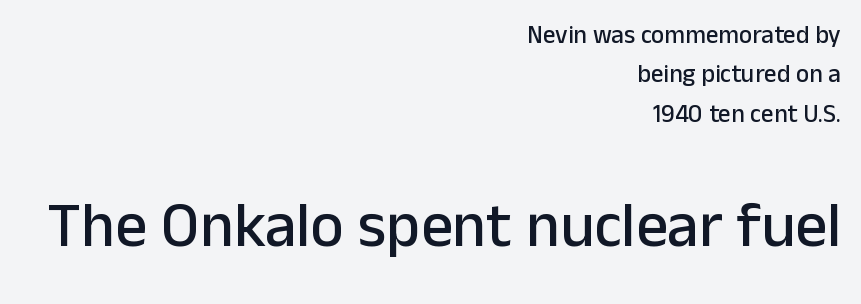
The ragged edge is on the left, which tells us the setting is flush right. This rendering leaves character spacing at its baseline value. If you measured baseline to baseline, you'd find a middling distance. The passage shown begins with its smaller block and ends with its larger one. Do the letters lean? They stand straight.
